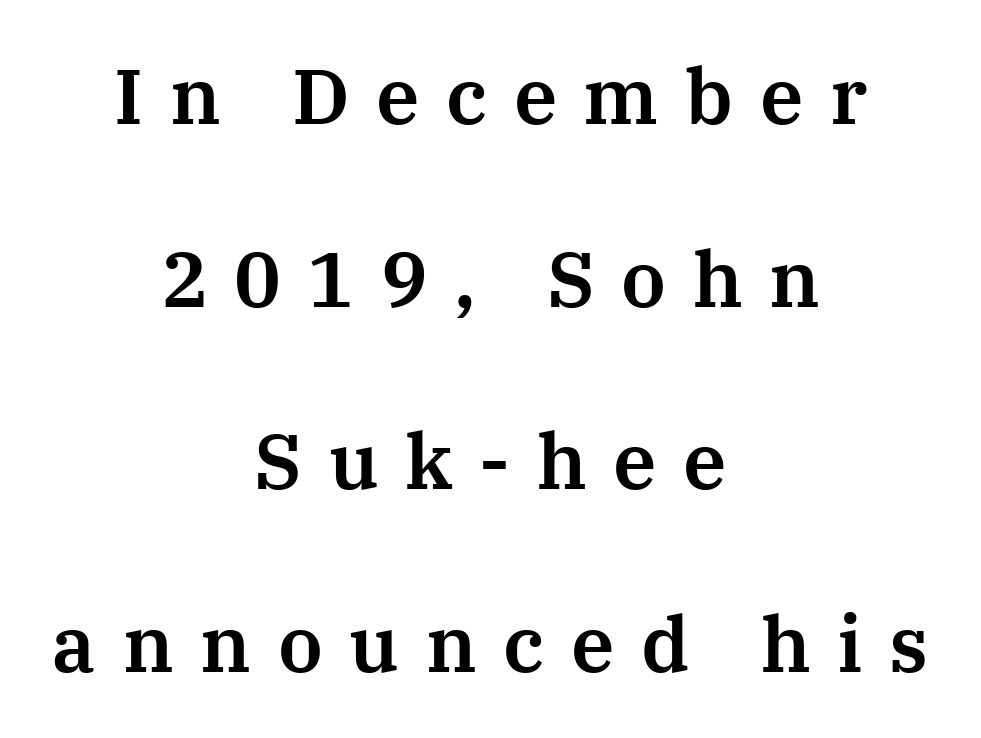
Rule under the text: the space is simply empty. This sample uses an upright cut, with every glyph sitting square on the baseline. The whitespace from short lines is split evenly between both sides. The passage shown is typed in a proportional face where columns would drift. A serif font was chosen for this passage.
